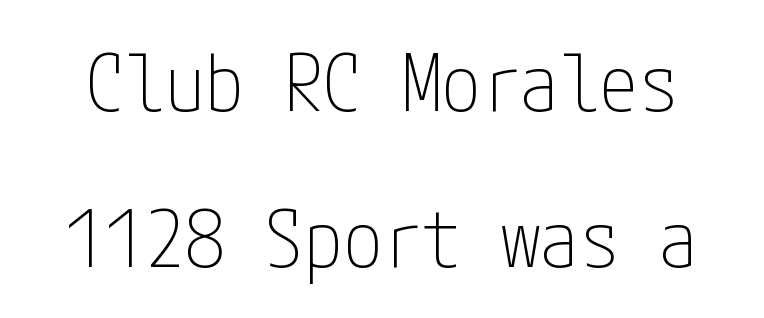
The image shows 79 px thin, condensed sans-serif type, upright; set loose line spacing (1.97x), normal letter spacing, not underlined; low stroke contrast and a medium x-height.
